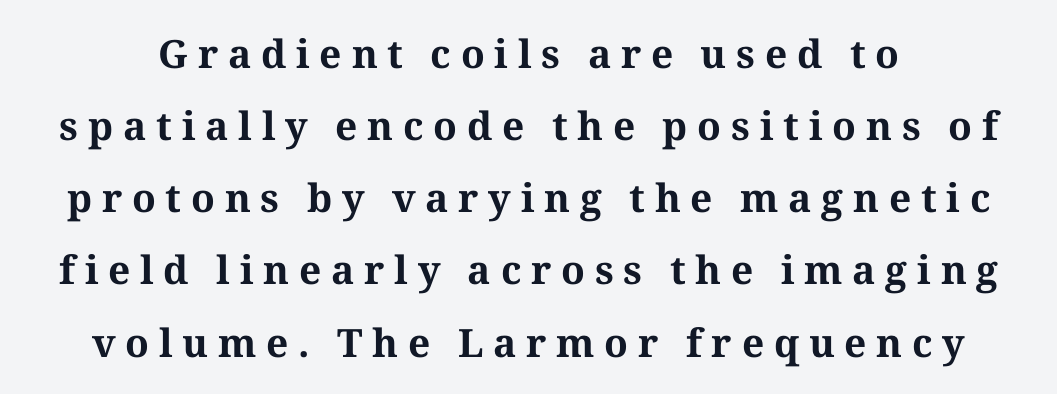
The image shows 39 px bold serif type, upright; set line spacing 1.85x, unusually wide letter spacing (+0.25 em), not underlined; medium stroke contrast and a medium x-height.
